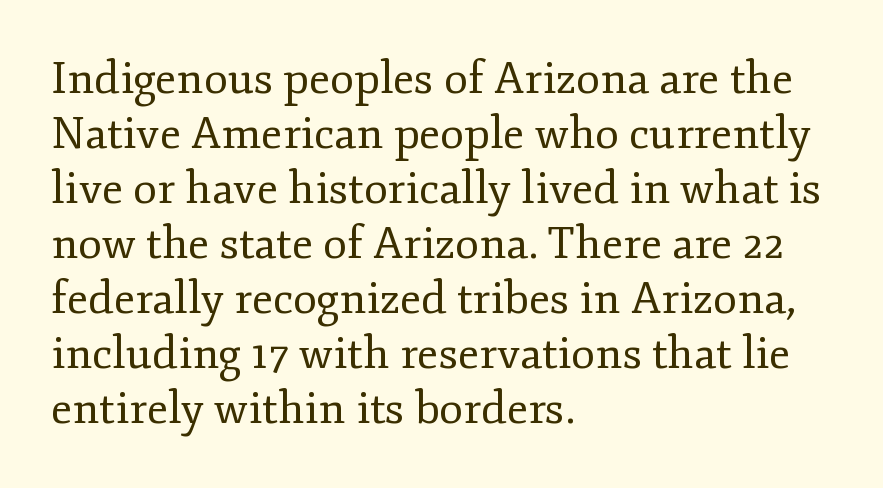
Q: Is the text bold? A: No.
Q: Is the text italic (slanted)? A: No, it is upright.
Q: Is the typeface a serif or a sans-serif typeface? A: Serif.
Q: Is the text underlined? A: No.
Q: How is the paragraph aligned? A: Left-aligned.
Q: Is the spacing between letters normal or unusually wide? A: Normal.
Q: Is the spacing between lines tight, normal or loose? A: Normal.
Q: Width (condensed, normal, or wide)? A: Normal.
Q: Stroke contrast? A: Low.
Q: x-height? A: Small.
Q: Monospaced? A: No.
